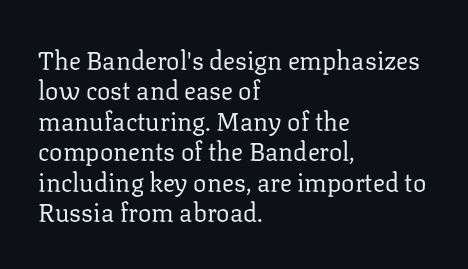
Nope, not italic — everything's standing straight. Only glyphs here, with clear space below each row. Leftover space on each line is placed entirely after the last word. The gaps between neighbouring characters are ordinary and unremarkable. A light-to-regular cut is what we see here.
